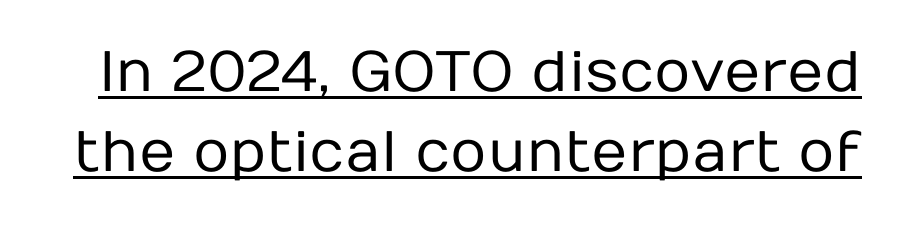
Does the leading feel generous? No, just average. These characters rest on top of a visible drawn line. Designer's note — italics off, roman on. Is this a fixed-width face? No — the glyphs have proportional, varying widths.
